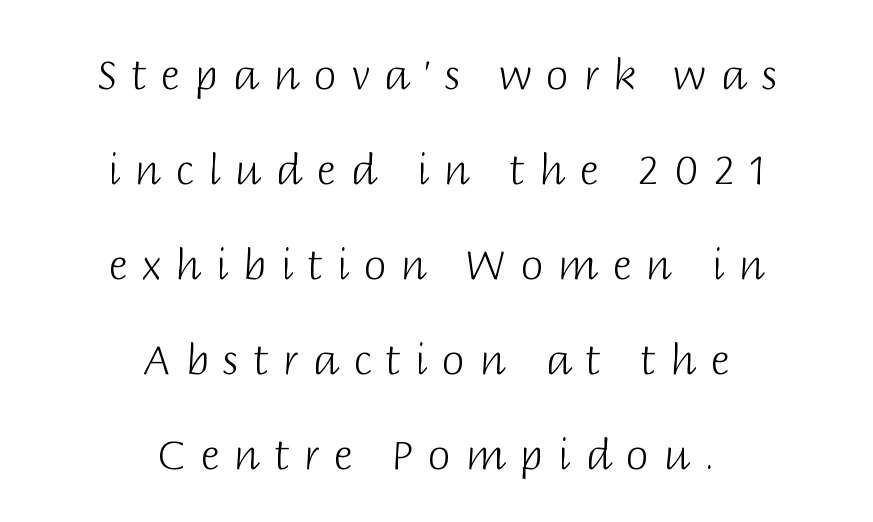
The image shows 41 px light sans-serif type, upright; set centered, loose line spacing (2.32x), unusually wide letter spacing (+0.35 em), not underlined; low stroke contrast and a large x-height.
